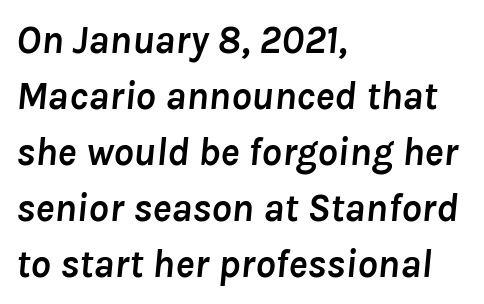
On the weight axis this lands at bold, roughly 700. The face used here has a pronounced slope to its letters. Every row of glyphs begins at an identical x-position on the left. Think of a printed novel: that variable character pitch is what you see here. This sample uses plain, unmodified letter spacing.
